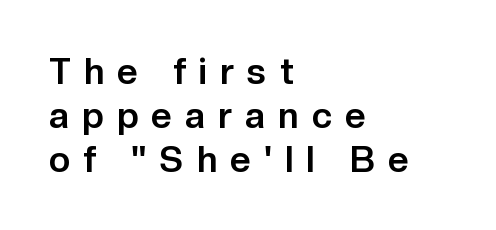
Unlike a traditional serif, this face leaves its strokes unadorned. The rendering uses a bold face; every stroke is thick and dark. Caption: multi-line text, flush left, ragged right. The tracking reads as deliberately expanded to a designer's eye. The letters advance in unequal steps, a hallmark of proportional type. The space directly below the letters is spotless.
